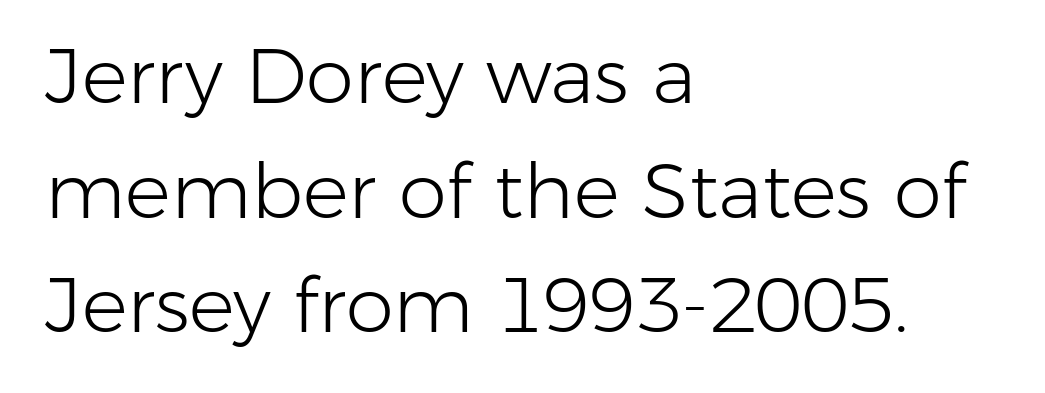
Is this a heavy cut? Hardly; it is regular or lighter. The lines sit at an ordinary, default distance from one another. Clear beneath every line of the passage. Type style note: lacks serifs.
